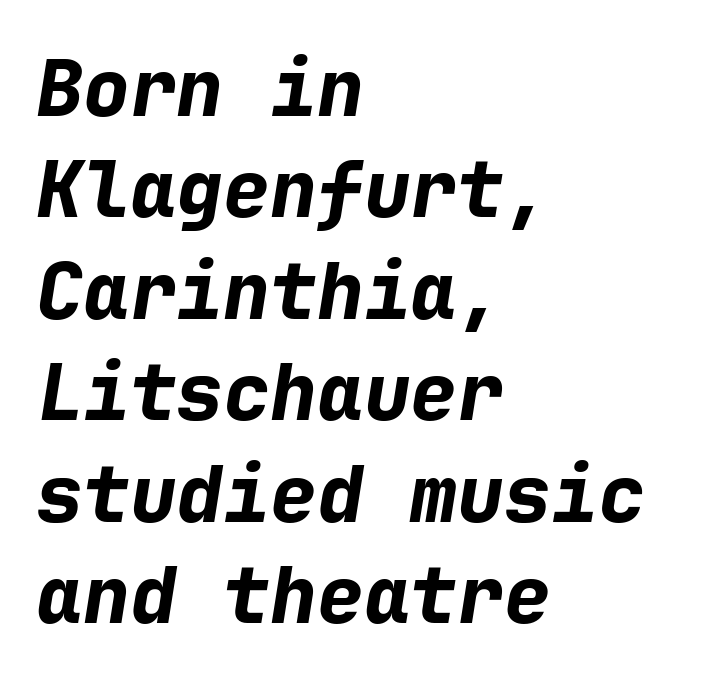
Q: Is the text bold? A: Yes.
Q: Is the text italic (slanted)? A: Yes, it leans right by about 9 degrees.
Q: Is the text underlined? A: No.
Q: How is the paragraph aligned? A: Left-aligned.
Q: Is the spacing between letters normal or unusually wide? A: Normal.
Q: Is the spacing between lines tight, normal or loose? A: Normal.
Q: Width (condensed, normal, or wide)? A: Normal.
Q: Stroke contrast? A: Low.
Q: x-height? A: Medium.
Q: Monospaced? A: Yes.
